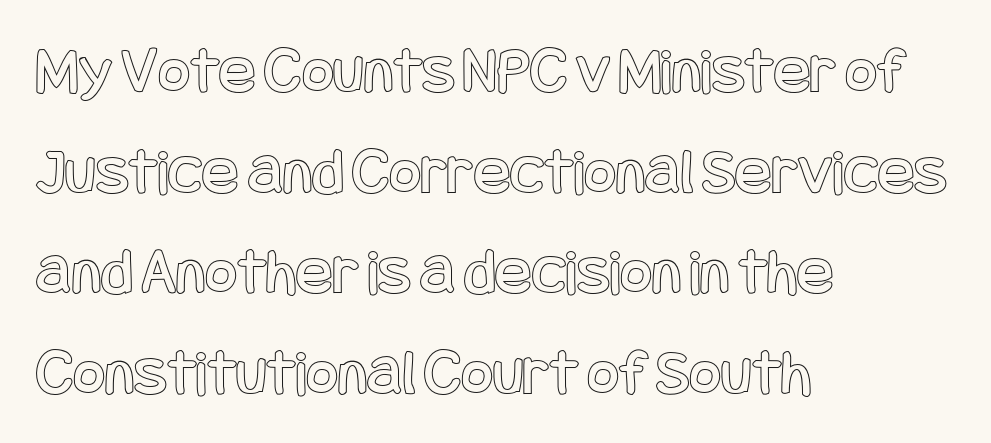
Q: Is the text italic (slanted)? A: No, it is upright.
Q: Is the text underlined? A: No.
Q: How is the paragraph aligned? A: Left-aligned.
Q: Is the spacing between letters normal or unusually wide? A: Normal.
Q: Is the spacing between lines tight, normal or loose? A: Normal.
Q: Width (condensed, normal, or wide)? A: Condensed.
Q: x-height? A: Large.
